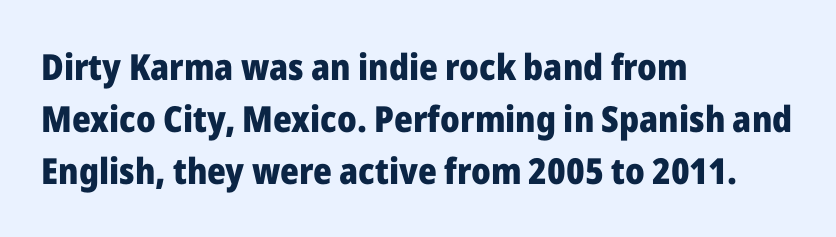
Q: Is the text bold? A: Yes.
Q: Is the text italic (slanted)? A: No, it is upright.
Q: Is the typeface a serif or a sans-serif typeface? A: Sans-serif.
Q: Is the text underlined? A: No.
Q: How is the paragraph aligned? A: Left-aligned.
Q: Is the spacing between letters normal or unusually wide? A: Normal.
Q: Is the spacing between lines tight, normal or loose? A: Normal.
Q: Width (condensed, normal, or wide)? A: Normal.
Q: Stroke contrast? A: Low.
Q: x-height? A: Medium.
Q: Monospaced? A: No.
